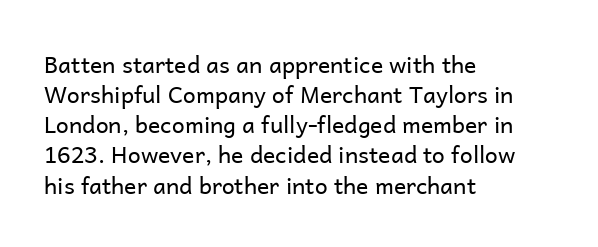
Q: Is the text bold? A: No.
Q: Is the text italic (slanted)? A: No, it is upright.
Q: Is the text underlined? A: No.
Q: How is the paragraph aligned? A: Left-aligned.
Q: Is the spacing between letters normal or unusually wide? A: Normal.
Q: Is the spacing between lines tight, normal or loose? A: Normal.
